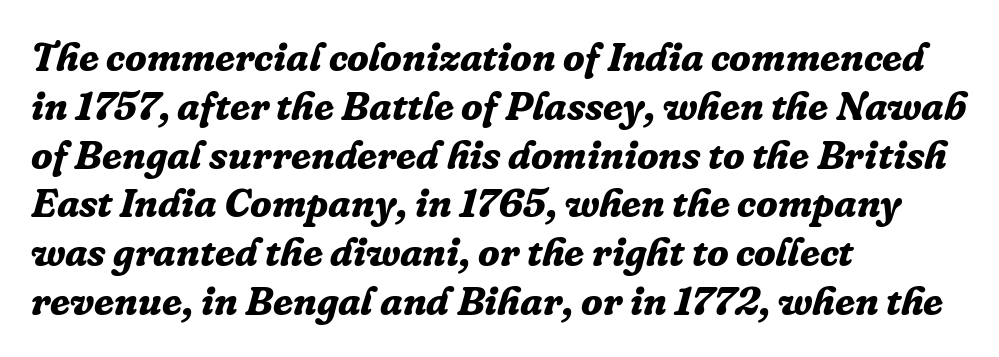
The image shows 40 px bold serif type, italic (leaning right); set left-aligned, line spacing 1.22x, normal letter spacing, not underlined; low stroke contrast and a medium x-height.
